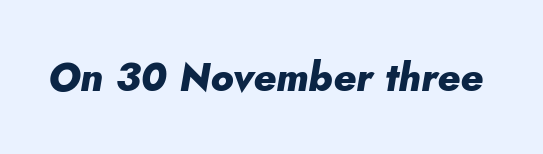
The image shows 40 px heavy type, italic (leaning right); set normal letter spacing, not underlined; low stroke contrast and a small x-height.
